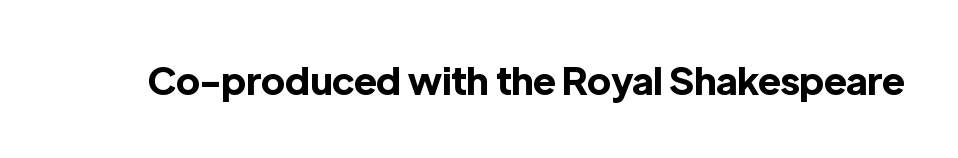
Q: Is the text bold? A: Yes.
Q: Is the text italic (slanted)? A: No, it is upright.
Q: Is the typeface a serif or a sans-serif typeface? A: Sans-serif.
Q: Is the text underlined? A: No.
Q: Is the spacing between letters normal or unusually wide? A: Normal.
Q: Width (condensed, normal, or wide)? A: Normal.
Q: x-height? A: Medium.
Q: Monospaced? A: No.
